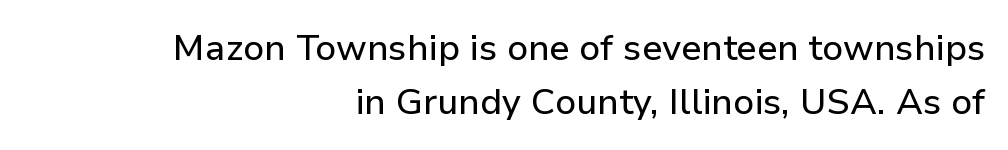
Does extra space separate the letters? No, they use regular spacing. Quick note: underline off. No italicization has been applied; the sample stays upright. Here the designer chose a conventional face with non-uniform glyph widths.
